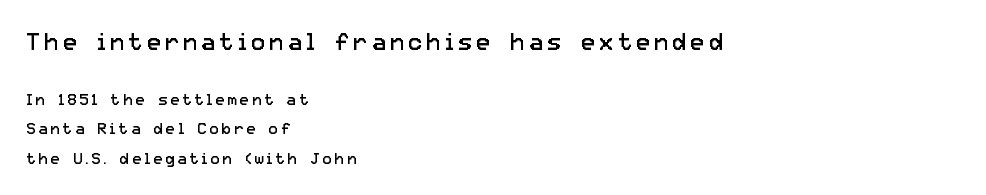
The image shows 24 px text type, upright; set left-aligned, line spacing 1.83x, not underlined; the first (top) block is 1.5x larger.
